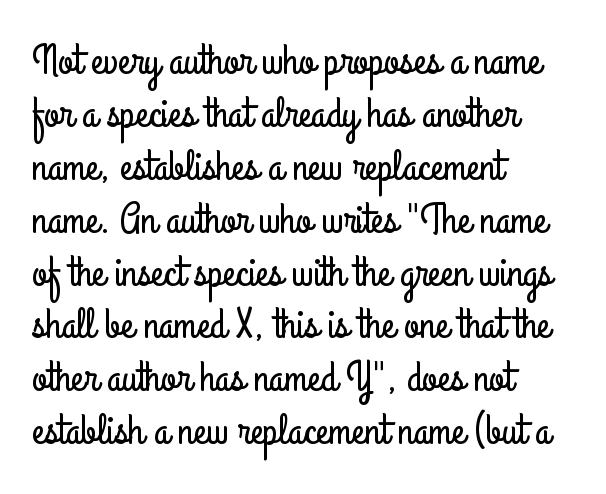
Is this a fixed-width face? No — the glyphs have proportional, varying widths. Spacing between characters is what you'd get straight out of the box. Are there feet on the stems? There aren't — it's a sans. Each row of text sits above clean, open space.
